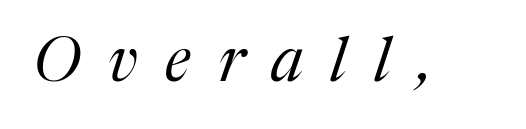
Weight: not bold — regular or lighter. Varying glyph widths throughout — classic text-font behaviour. The passage shown has open, widely tracked lettering throughout. The specimen reads as italic at a glance.
